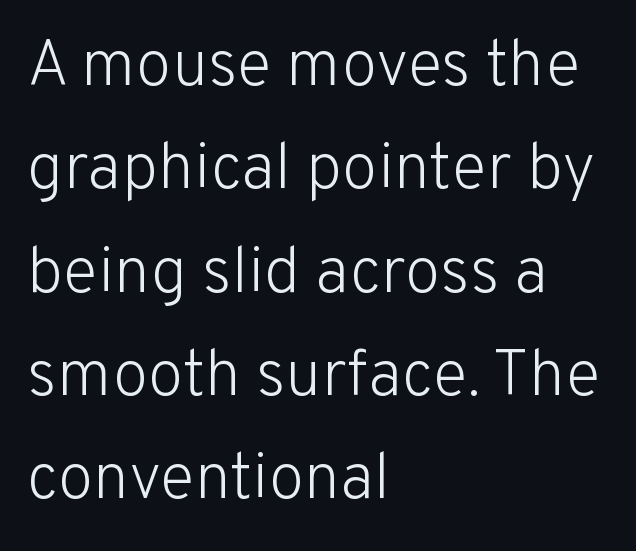
The words here are not underlined. Each word holds together tightly as a unit, with standard inter-letter gaps. Regarding leading, the lines here are spaced in the standard way. A typesetter would call this proportional, since set widths differ per character. If you drew a line through each stem, it would be perfectly vertical. Teacher's note: observe the even left margin — that is flush-left alignment.
